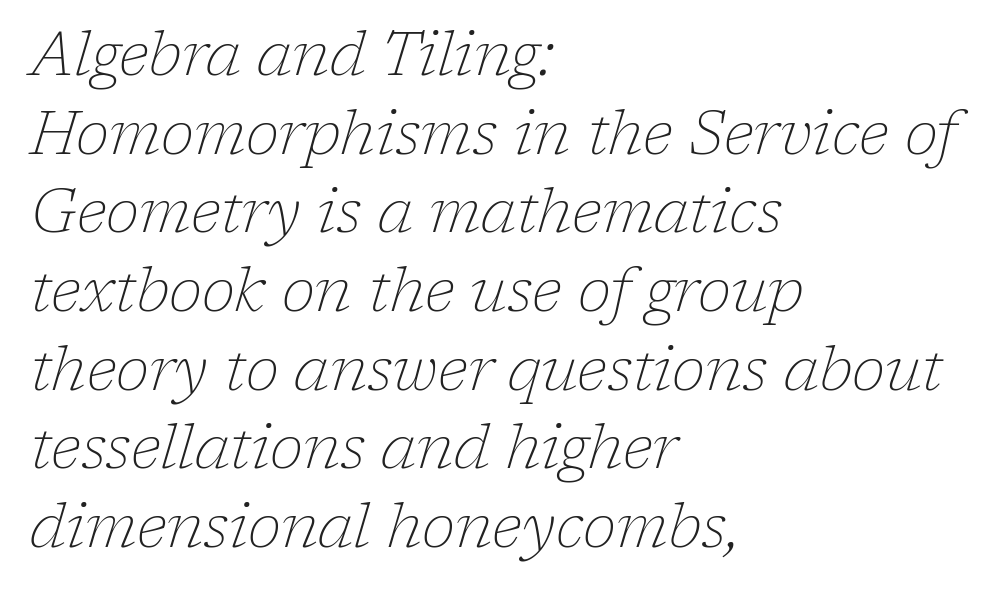
Q: Is the text bold? A: No.
Q: Is the text italic (slanted)? A: Yes, it leans right by about 17 degrees.
Q: Is the typeface a serif or a sans-serif typeface? A: Serif.
Q: Is the text underlined? A: No.
Q: How is the paragraph aligned? A: Left-aligned.
Q: Is the spacing between letters normal or unusually wide? A: Normal.
Q: Is the spacing between lines tight, normal or loose? A: Normal.
Q: Width (condensed, normal, or wide)? A: Normal.
Q: Stroke contrast? A: Low.
Q: x-height? A: Medium.
Q: Monospaced? A: No.
